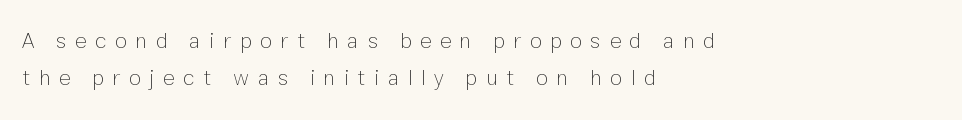
The image shows 22 px text type, upright; set left-aligned, normal line spacing (1.67x), unusually wide letter spacing (+0.39 em), not underlined.
